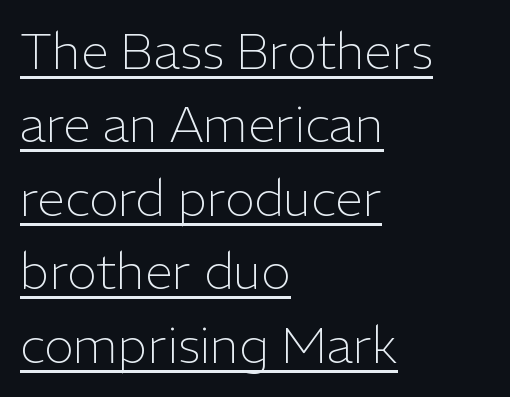
The image shows 50 px light sans-serif type, upright; set left-aligned, normal line spacing (1.47x), normal letter spacing, underlined; low stroke contrast and a medium x-height.
